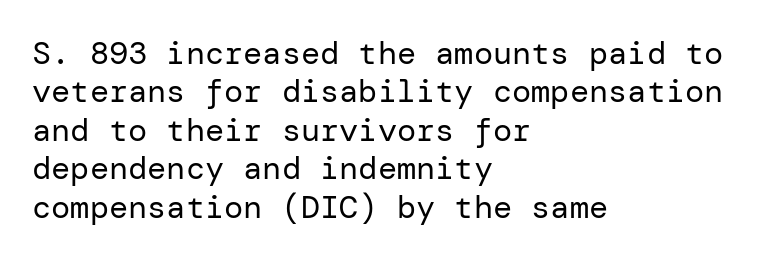
Q: Is the text bold? A: No.
Q: Is the text italic (slanted)? A: No, it is upright.
Q: Is the typeface a serif or a sans-serif typeface? A: Sans-serif.
Q: Is the text underlined? A: No.
Q: How is the paragraph aligned? A: Left-aligned.
Q: Is the spacing between letters normal or unusually wide? A: Normal.
Q: Width (condensed, normal, or wide)? A: Normal.
Q: Stroke contrast? A: Low.
Q: x-height? A: Medium.
